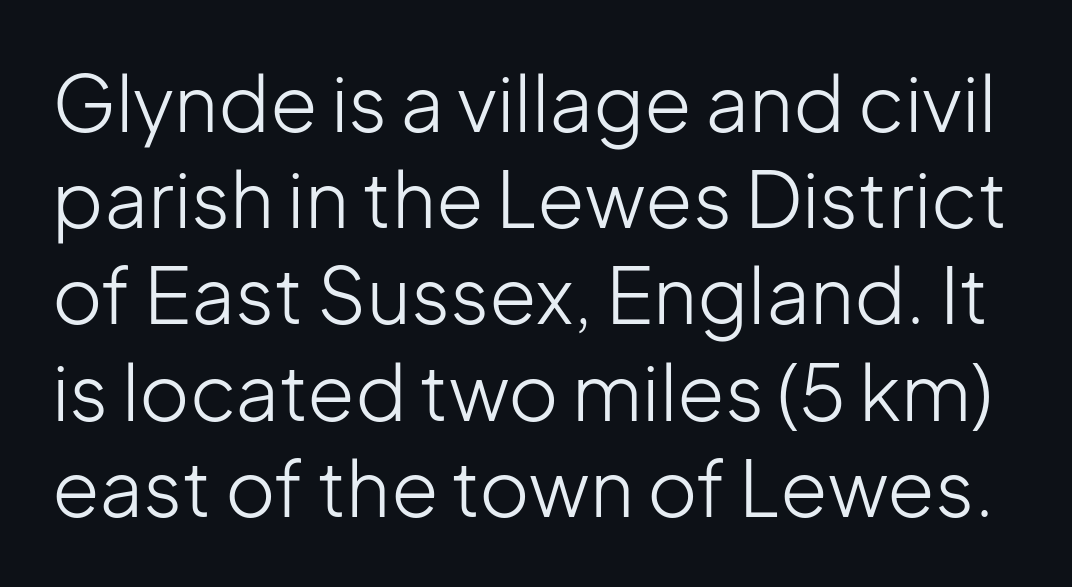
Q: Is the text bold? A: No.
Q: Is the text italic (slanted)? A: No, it is upright.
Q: Is the typeface a serif or a sans-serif typeface? A: Sans-serif.
Q: Is the text underlined? A: No.
Q: Is the spacing between letters normal or unusually wide? A: Normal.
Q: Is the spacing between lines tight, normal or loose? A: Normal.
Q: Width (condensed, normal, or wide)? A: Normal.
Q: Stroke contrast? A: Low.
Q: x-height? A: Medium.
Q: Monospaced? A: No.
